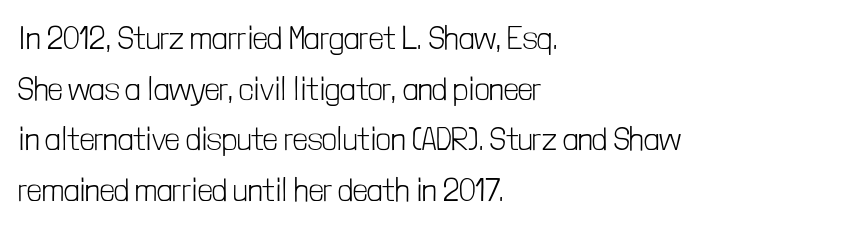
Q: Is the text bold? A: No.
Q: Is the text italic (slanted)? A: No, it is upright.
Q: Is the typeface a serif or a sans-serif typeface? A: Sans-serif.
Q: Is the text underlined? A: No.
Q: How is the paragraph aligned? A: Left-aligned.
Q: Is the spacing between letters normal or unusually wide? A: Normal.
Q: Is the spacing between lines tight, normal or loose? A: Normal.
Q: Width (condensed, normal, or wide)? A: Condensed.
Q: Stroke contrast? A: Low.
Q: x-height? A: Medium.
Q: Monospaced? A: No.
